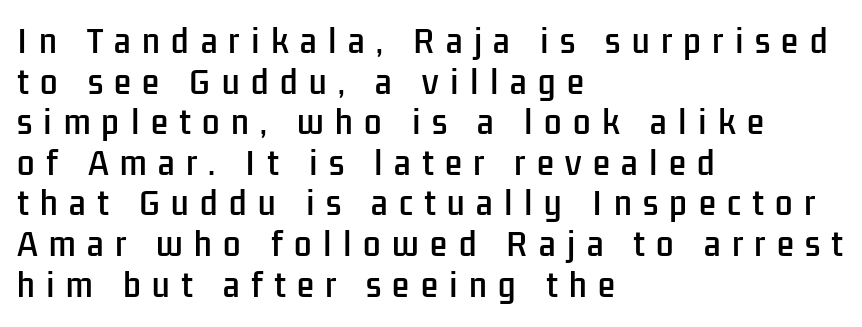
{"serif": "no", "italic": "no", "width": "condensed", "stroke_contrast": "low", "x_height": "medium", "monospaced": "no", "underline": "no", "align": "left", "line_spacing": "normal", "line_spacing_ratio": 1.31, "letter_spacing": "wide", "letter_spacing_em": 0.37, "glyph_px": 31}
